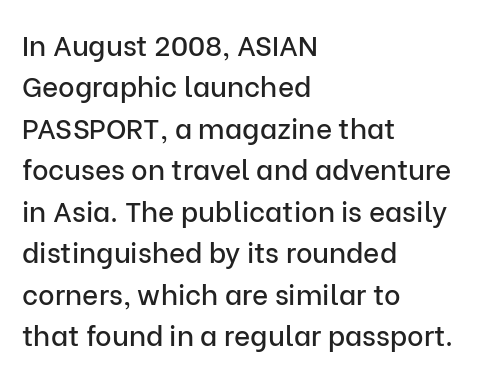
The image shows 28 px sans-serif type, upright; set left-aligned, normal line spacing (1.48x), normal letter spacing, not underlined; low stroke contrast and a medium x-height.
